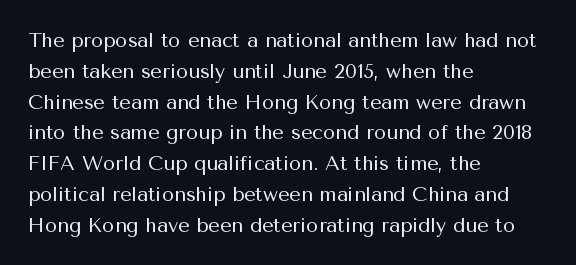
{"italic": "no", "bold": "no", "underline": "no", "align": "left", "line_spacing": "normal", "line_spacing_ratio": 1.54, "letter_spacing": "normal", "letter_spacing_em": 0.0, "glyph_px": 20}
